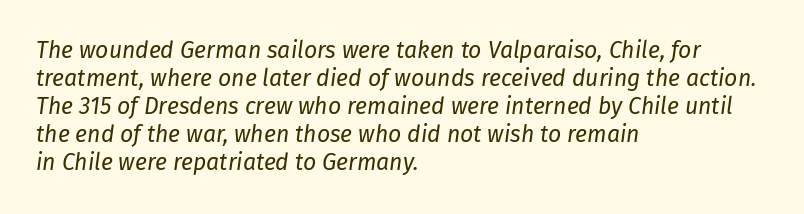
The image shows 23 px text type, italic (leaning right); set left-aligned, line spacing 1.22x, normal letter spacing, not underlined.
